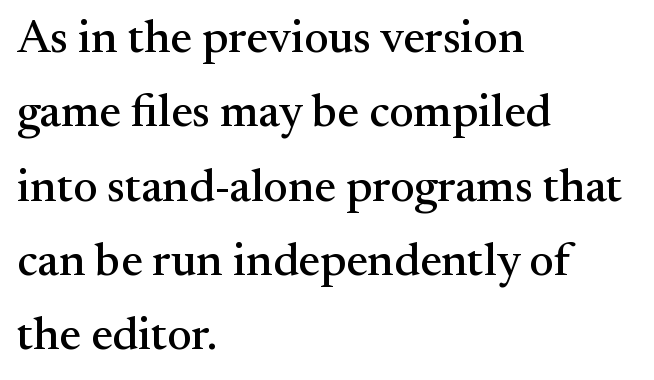
{"serif": "yes", "italic": "no", "width": "normal", "stroke_contrast": "medium", "x_height": "small", "monospaced": "no", "underline": "no", "align": "left", "line_spacing": "normal", "line_spacing_ratio": 1.58, "letter_spacing": "normal", "letter_spacing_em": 0.0, "glyph_px": 47}
